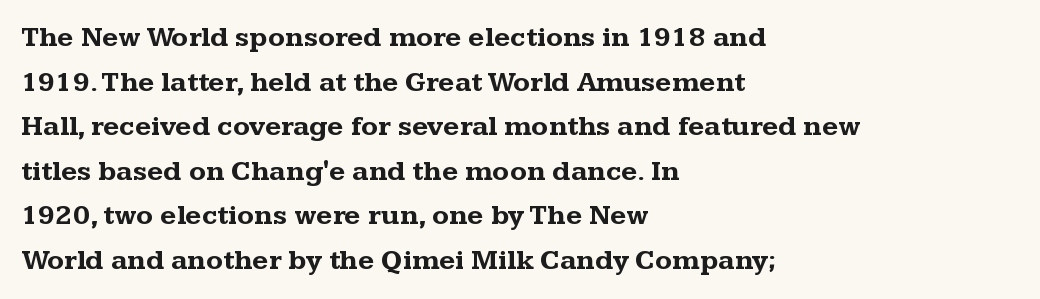
Q: Is the text bold? A: Yes.
Q: Is the text italic (slanted)? A: No, it is upright.
Q: Is the typeface a serif or a sans-serif typeface? A: Serif.
Q: Is the text underlined? A: No.
Q: How is the paragraph aligned? A: Left-aligned.
Q: Is the spacing between letters normal or unusually wide? A: Normal.
Q: Is the spacing between lines tight, normal or loose? A: Normal.
Q: Width (condensed, normal, or wide)? A: Wide.
Q: Stroke contrast? A: Medium.
Q: x-height? A: Medium.
Q: Monospaced? A: No.
